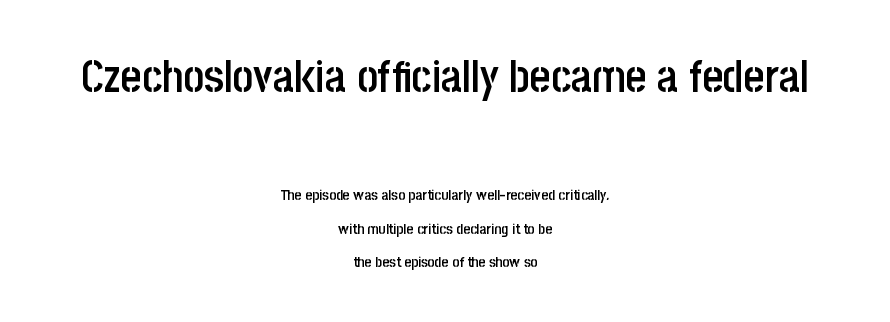
{"serif": "no", "italic": "no", "bold": "semi", "weight": "semibold", "width": "condensed", "stroke_contrast": "low", "x_height": "large", "monospaced": "no", "underline": "no", "align": "center", "line_spacing": "loose", "line_spacing_ratio": 2.23, "letter_spacing": "normal", "letter_spacing_em": 0.0, "larger_block": "first", "size_ratio": 3.0, "glyph_px": 45}
